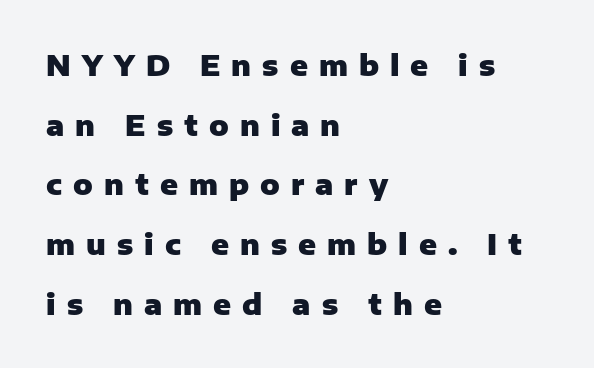
Q: Is the text bold? A: Yes.
Q: Is the text italic (slanted)? A: No, it is upright.
Q: Is the typeface a serif or a sans-serif typeface? A: Sans-serif.
Q: Is the text underlined? A: No.
Q: How is the paragraph aligned? A: Left-aligned.
Q: Is the spacing between letters normal or unusually wide? A: Unusually wide.
Q: Is the spacing between lines tight, normal or loose? A: Loose.
Q: Width (condensed, normal, or wide)? A: Normal.
Q: Stroke contrast? A: Low.
Q: x-height? A: Medium.
Q: Monospaced? A: No.
